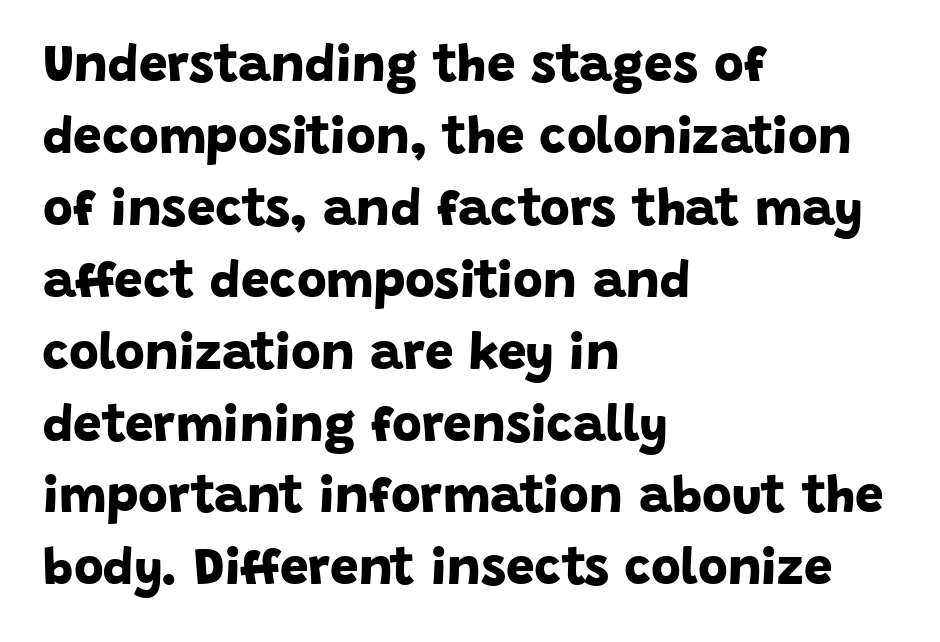
Q: Is the text bold? A: Yes.
Q: Is the typeface a serif or a sans-serif typeface? A: Sans-serif.
Q: Is the text underlined? A: No.
Q: How is the paragraph aligned? A: Left-aligned.
Q: Is the spacing between letters normal or unusually wide? A: Normal.
Q: Is the spacing between lines tight, normal or loose? A: Normal.
Q: Width (condensed, normal, or wide)? A: Normal.
Q: Stroke contrast? A: Low.
Q: x-height? A: Large.
Q: Monospaced? A: No.
